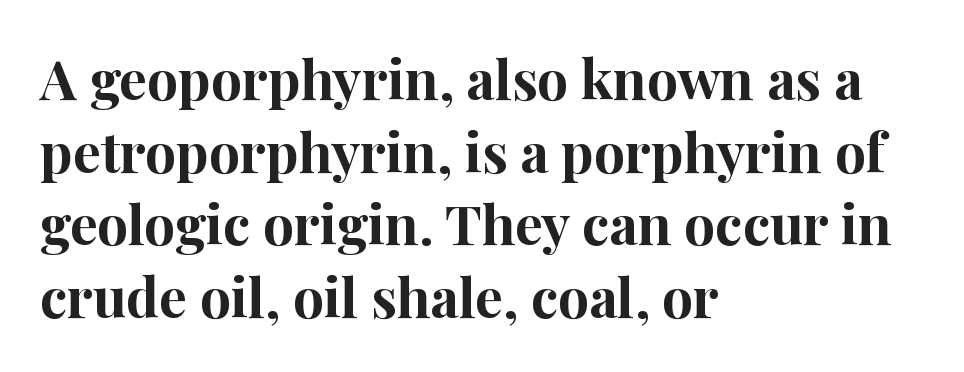
{"serif": "yes", "italic": "no", "bold": "yes", "weight": "bold", "width": "normal", "stroke_contrast": "high", "x_height": "medium", "monospaced": "no", "underline": "no", "align": "left", "line_spacing": "normal", "line_spacing_ratio": 1.32, "letter_spacing": "normal", "letter_spacing_em": 0.0, "glyph_px": 55}
